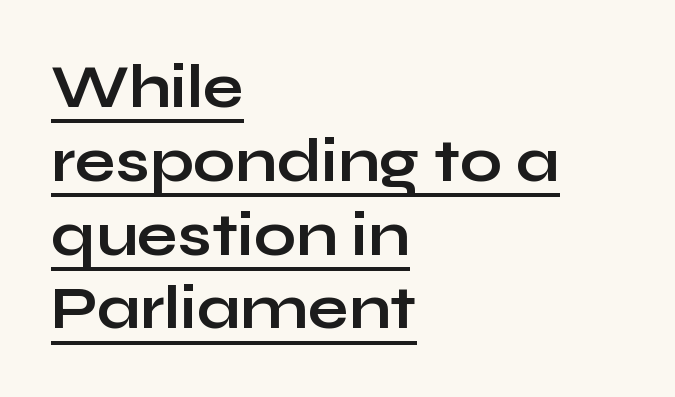
Q: Is the text bold? A: Yes.
Q: Is the text italic (slanted)? A: No, it is upright.
Q: Is the typeface a serif or a sans-serif typeface? A: Sans-serif.
Q: Is the text underlined? A: Yes.
Q: How is the paragraph aligned? A: Left-aligned.
Q: Is the spacing between letters normal or unusually wide? A: Normal.
Q: Width (condensed, normal, or wide)? A: Wide.
Q: Stroke contrast? A: Low.
Q: x-height? A: Medium.
Q: Monospaced? A: No.
